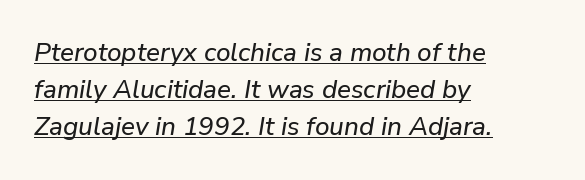
{"italic": "yes", "lean": "right", "slant_degrees": 9, "underline": "yes", "align": "left", "line_spacing": "normal", "line_spacing_ratio": 1.43, "letter_spacing": "normal", "letter_spacing_em": 0.0, "glyph_px": 26}
